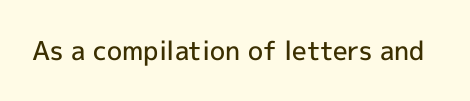
Ascenders rise straight up at ninety degrees. The typesetting leans somewhat heavy: a semibold. Observe the ordinary spacing: letters are neighbours, not strangers. Only glyphs here, with clear space below each row.
